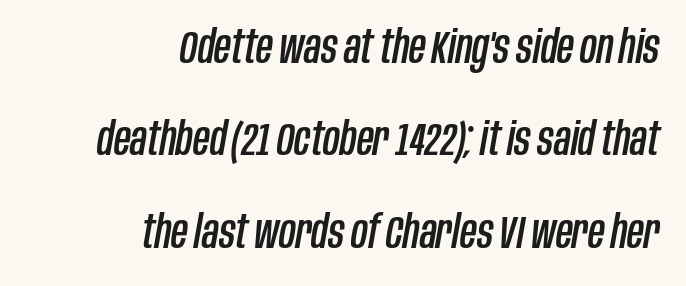
{"italic": "yes", "lean": "right", "slant_degrees": 10, "width": "condensed", "stroke_contrast": "low", "x_height": "large", "monospaced": "no", "underline": "no", "align": "right", "line_spacing": "loose", "line_spacing_ratio": 2.01, "letter_spacing": "normal", "letter_spacing_em": 0.0, "glyph_px": 46}
